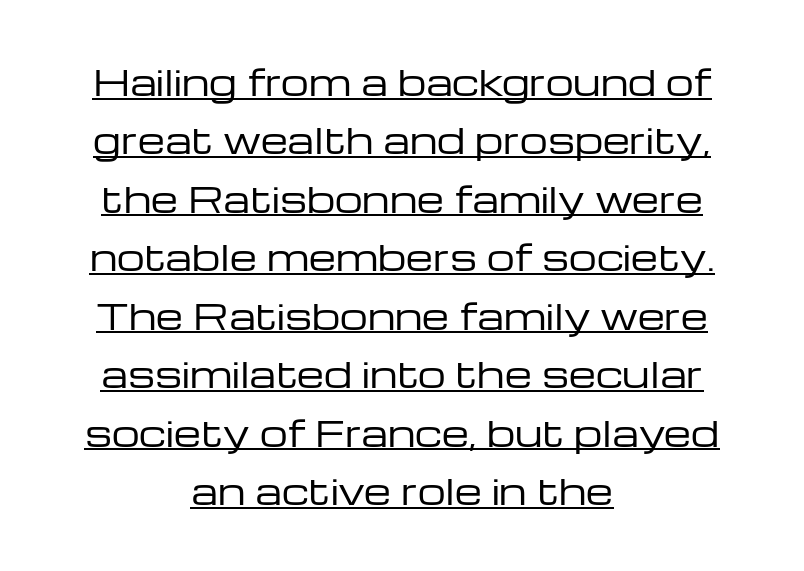
{"serif": "no", "italic": "no", "bold": "no", "weight": "regular", "width": "wide", "stroke_contrast": "low", "x_height": "medium", "monospaced": "no", "underline": "yes", "align": "center", "line_spacing": "normal", "line_spacing_ratio": 1.67, "letter_spacing": "normal", "letter_spacing_em": 0.0, "glyph_px": 35}
